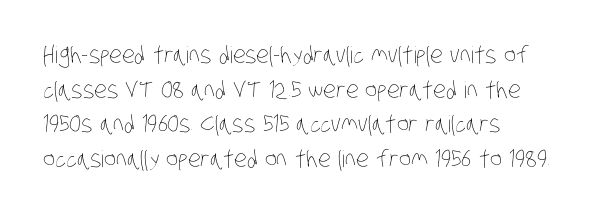
The typesetting does not lean heavy: it is not bold. The foot of each line stays bare and open. Compared with a centered layout, this one pins lines to the left instead. Characters follow at the spacing the type designer built in. Baseline-to-baseline distance is the conventional proportion of letter height.
